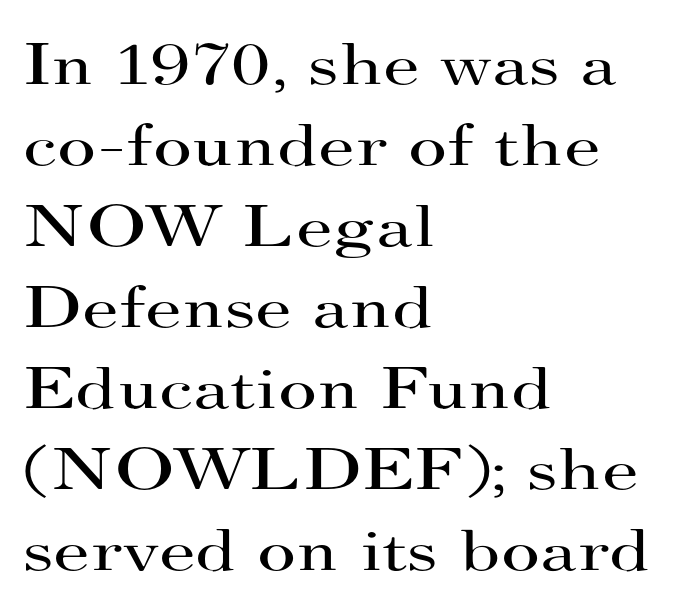
{"serif": "yes", "italic": "no", "bold": "no", "weight": "regular", "width": "wide", "stroke_contrast": "high", "x_height": "small", "monospaced": "no", "underline": "no", "align": "left", "line_spacing": "normal", "line_spacing_ratio": 1.35, "letter_spacing": "normal", "letter_spacing_em": 0.0, "glyph_px": 60}
